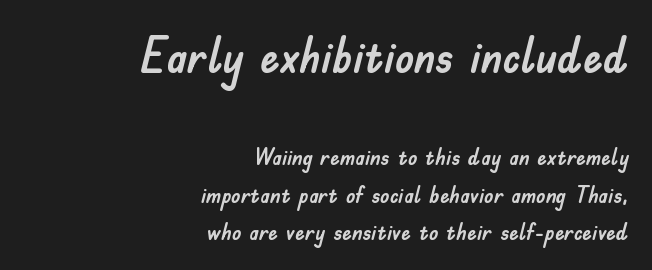
What kind of face is this? One without serifs — a sans. Nobody touched the tracking dial on this one. This block has exactly the height ordinary leading produces. Between these two stacked blocks, the higher one wins on size. Has an underline been added? It has not.
